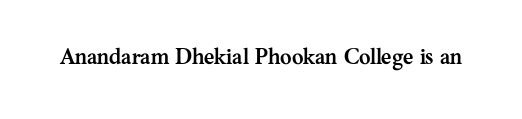
Short note: letters normally spaced. Words float on clear page, feet unadorned. The letters stand upright; this is a roman face. Heavy, bold letterforms.
